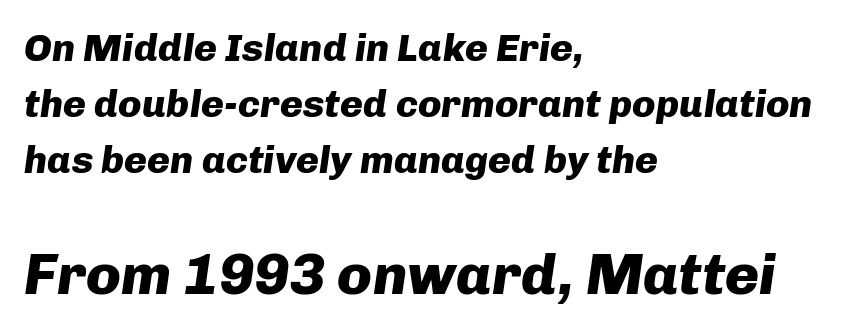
{"italic": "yes", "lean": "right", "slant_degrees": 8, "bold": "yes", "weight": "heavy", "width": "normal", "stroke_contrast": "low", "x_height": "medium", "monospaced": "no", "underline": "no", "align": "left", "line_spacing": "normal", "line_spacing_ratio": 1.44, "letter_spacing": "normal", "letter_spacing_em": 0.0, "larger_block": "second", "size_ratio": 1.49, "glyph_px": 58}
